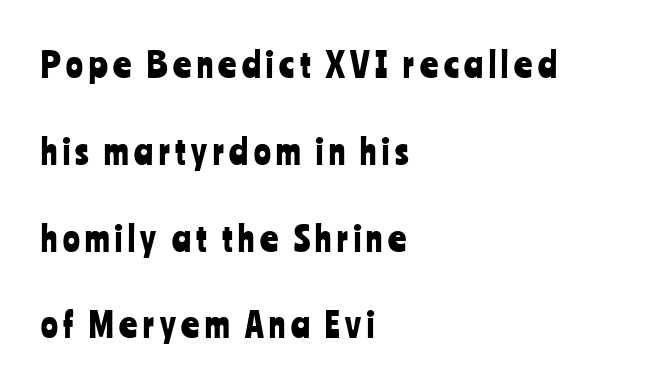
This sample has the flowing, uneven cadence of proportional lettering. Letterform terminals end flat and unadorned throughout the passage. This sample trades compactness for vertical openness between lines. Decoration check: the copy has no underline. All the whitespace from short lines collects on the right. The type sits square on the baseline with zero lean.
